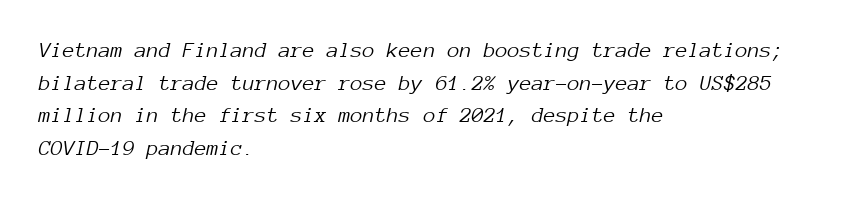
{"italic": "yes", "lean": "right", "slant_degrees": 12, "bold": "no", "underline": "no", "align": "left", "line_spacing": "normal", "line_spacing_ratio": 1.48, "letter_spacing": "normal", "letter_spacing_em": 0.0, "glyph_px": 22}
